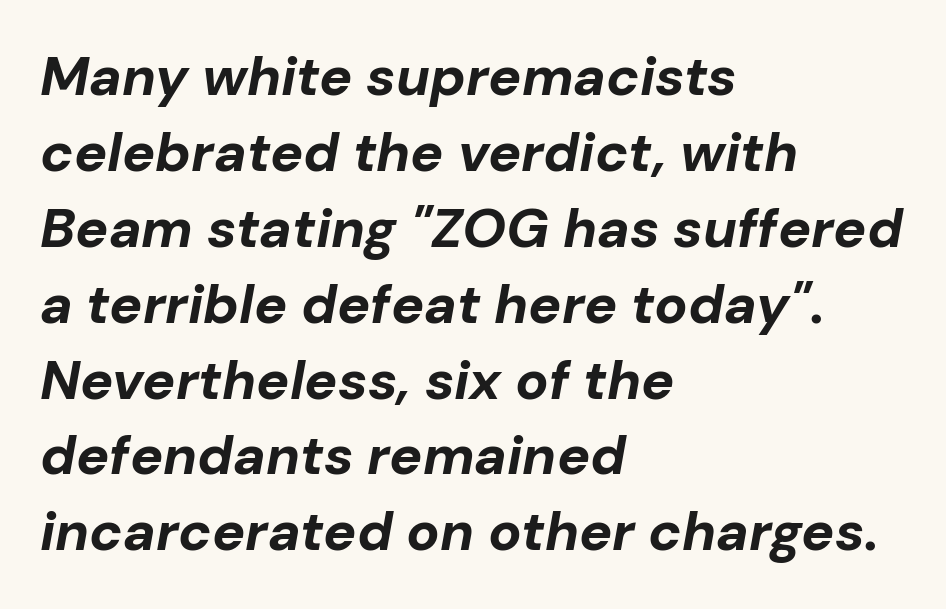
The image shows 55 px bold type, italic (leaning right); set left-aligned, normal line spacing (1.38x), normal letter spacing, not underlined; low stroke contrast and a medium x-height.
